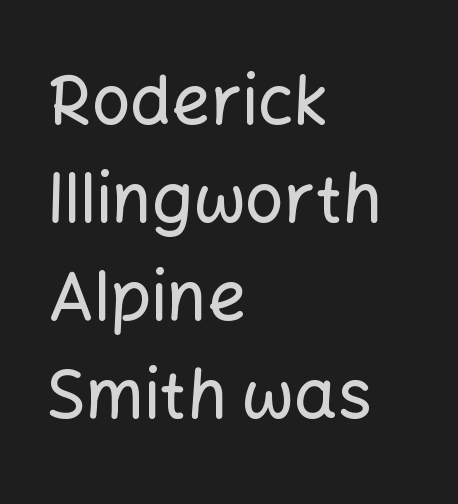
Q: Is the text italic (slanted)? A: No, it is upright.
Q: Is the typeface a serif or a sans-serif typeface? A: Sans-serif.
Q: Is the text underlined? A: No.
Q: How is the paragraph aligned? A: Left-aligned.
Q: Is the spacing between letters normal or unusually wide? A: Normal.
Q: Is the spacing between lines tight, normal or loose? A: Normal.
Q: Width (condensed, normal, or wide)? A: Normal.
Q: Stroke contrast? A: Low.
Q: x-height? A: Medium.
Q: Monospaced? A: No.
